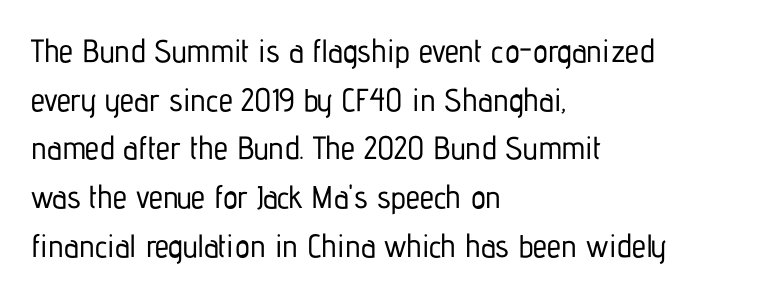
The image shows 32 px condensed sans-serif type, upright; set left-aligned, normal line spacing (1.52x), normal letter spacing, not underlined; low stroke contrast and a medium x-height.
